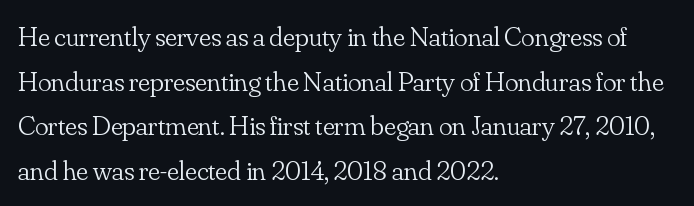
The image shows 28 px light serif type, upright; set left-aligned, normal line spacing (1.59x), normal letter spacing, not underlined; low stroke contrast and a small x-height.
